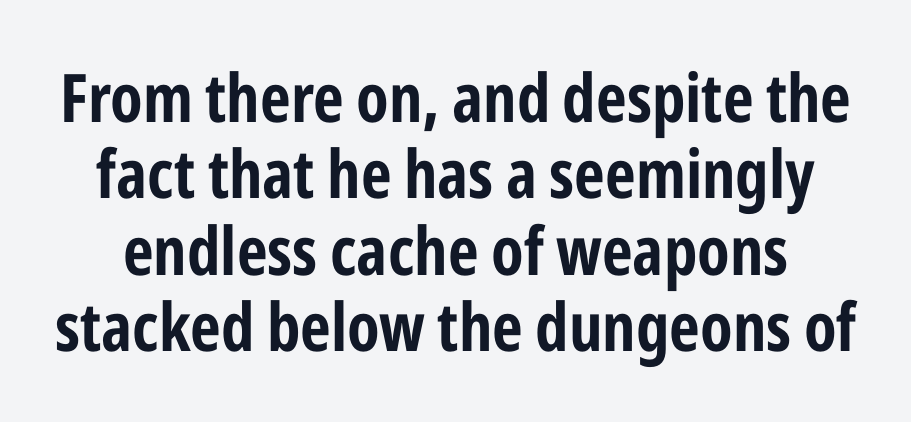
The type sits square on the baseline with zero lean. Spacing between characters is what you'd get straight out of the box. Vertically, the passage feels compressed, each row crowding the next. The baseline area is clear. The passage shown is typed in a proportional face where columns would drift. Examine the stroke ends and you'll find no serifs.
